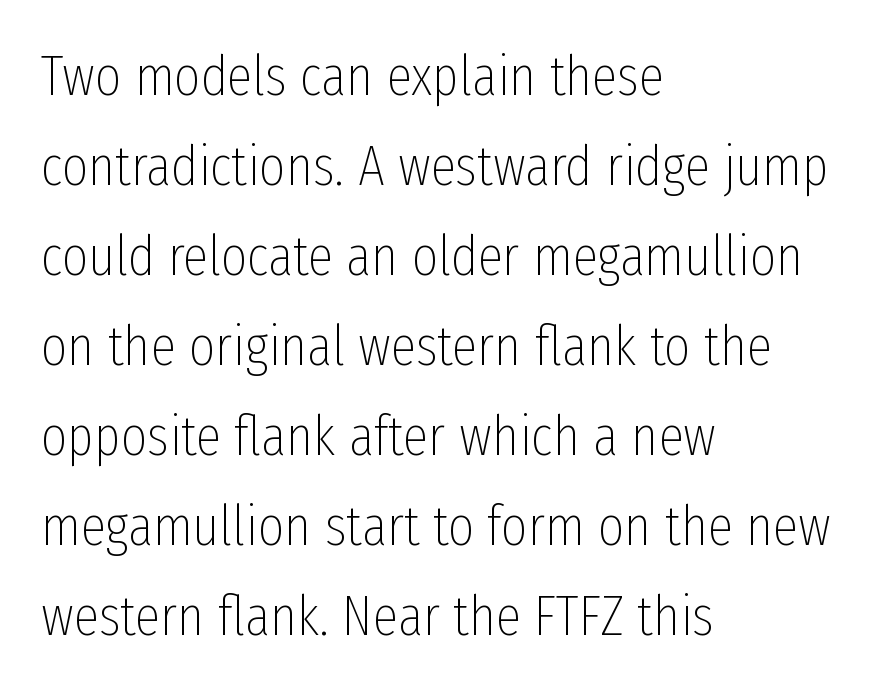
The image shows 57 px thin, condensed sans-serif type, upright; set left-aligned, normal line spacing (1.58x), normal letter spacing, not underlined; low stroke contrast and a medium x-height.
